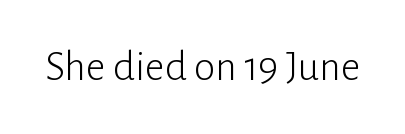
The lettering holds an erect, upright posture throughout. Summary of weight: not heavy and not bold. What stands out about the letter spacing? Nothing — it is the standard amount. The space beneath each line is pristine and unruled.
